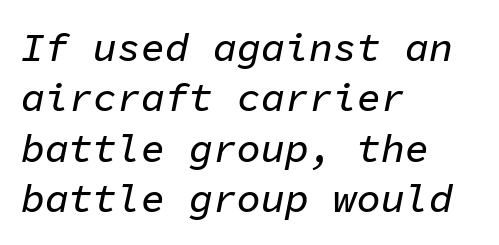
The image shows 40 px text type, italic (leaning right), monospaced; set left-aligned, normal line spacing (1.26x), normal letter spacing, not underlined; low stroke contrast and a medium x-height.
